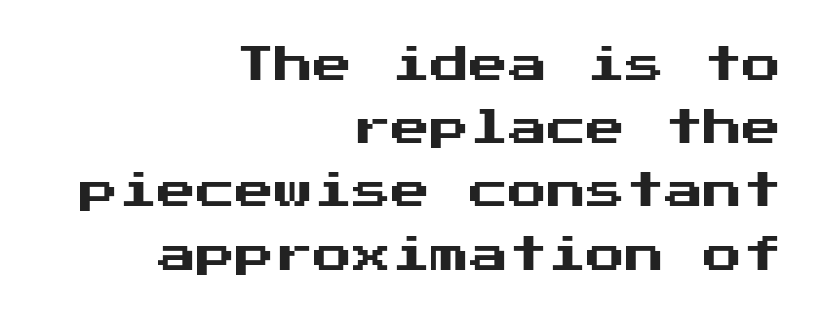
{"serif": "no", "italic": "no", "width": "normal", "stroke_contrast": "medium", "x_height": "medium", "underline": "no", "align": "right", "line_spacing": "normal", "line_spacing_ratio": 1.62, "letter_spacing": "normal", "letter_spacing_em": 0.0, "glyph_px": 39}
